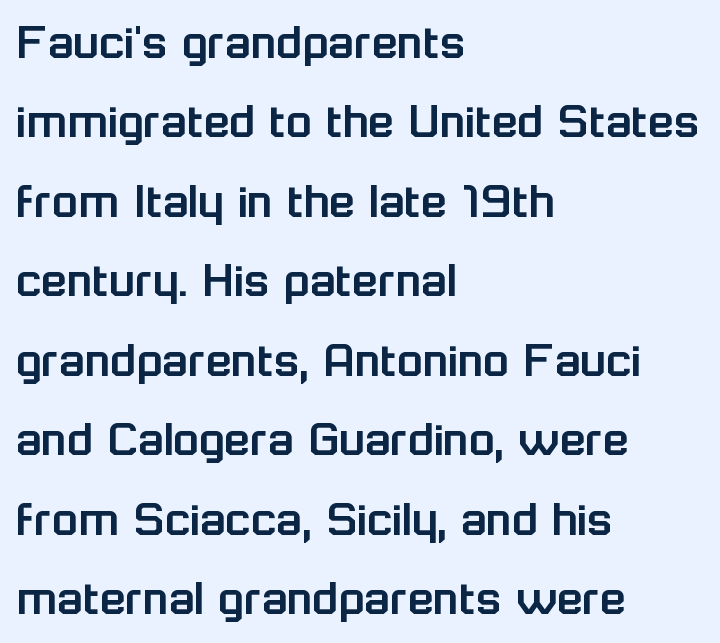
The letters stand straight up with perfectly vertical stems. Beneath every word, the page is bare. The ragged edge is on the right, which tells us the setting is flush left. The rendering uses a moderate line-height, typical for paragraphs. I'd call this a sans setting — the letters go barefoot. You could call the tracking neutral — neither tight nor loose.
